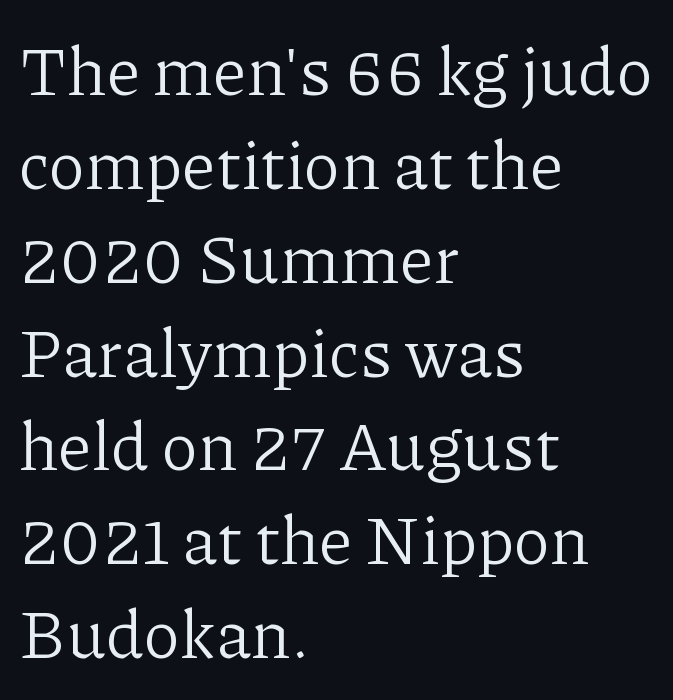
The image shows 68 px light serif type, upright; set left-aligned, normal line spacing (1.38x), normal letter spacing, not underlined; low stroke contrast and a medium x-height.
